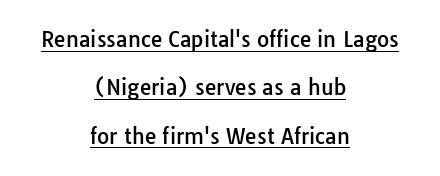
The letters stand upright; this is a roman face. The passage shown stacks its lines with a broad gap. Alignment: centered. In designer terms, the underline attribute is active on this setting. Inter-character spacing is left at the font's built-in metrics.
